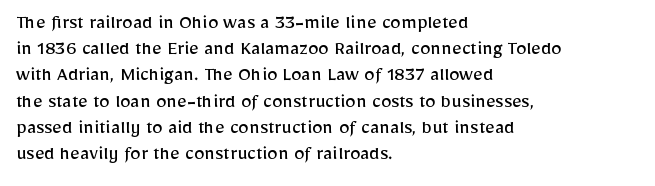
The image shows 21 px text type, upright; set left-aligned, normal line spacing (1.25x), normal letter spacing, not underlined.
